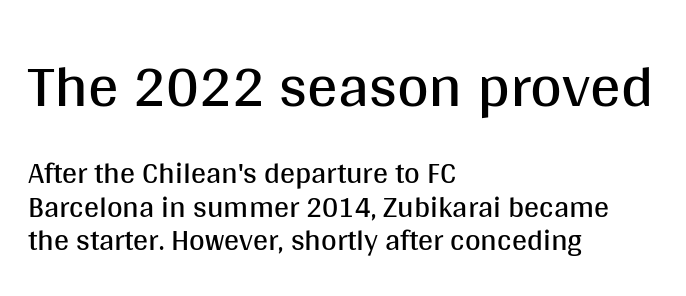
{"serif": "no", "italic": "no", "bold": "no", "weight": "regular", "width": "normal", "stroke_contrast": "medium", "x_height": "large", "monospaced": "no", "underline": "no", "align": "left", "line_spacing": "tight", "line_spacing_ratio": 1.12, "letter_spacing": "normal", "letter_spacing_em": 0.0, "larger_block": "first", "size_ratio": 2.03, "glyph_px": 61}
